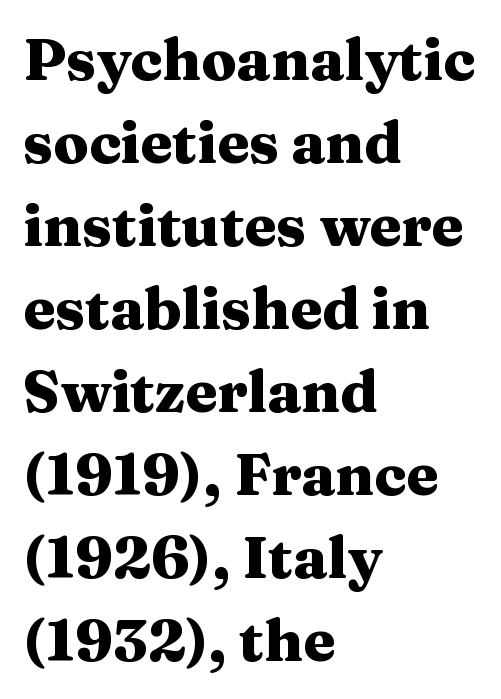
The image shows 58 px heavy, wide serif type, upright; set left-aligned, normal line spacing (1.43x), normal letter spacing, not underlined; medium stroke contrast and a medium x-height.
